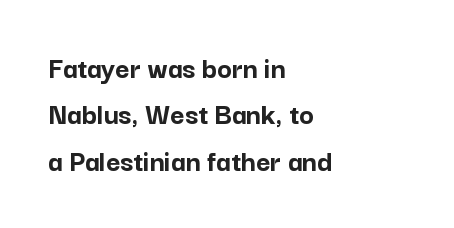
Q: Is the text bold? A: Yes.
Q: Is the text italic (slanted)? A: No, it is upright.
Q: Is the typeface a serif or a sans-serif typeface? A: Sans-serif.
Q: Is the text underlined? A: No.
Q: How is the paragraph aligned? A: Left-aligned.
Q: Is the spacing between letters normal or unusually wide? A: Normal.
Q: Is the spacing between lines tight, normal or loose? A: Normal.
Q: Width (condensed, normal, or wide)? A: Normal.
Q: Stroke contrast? A: Low.
Q: x-height? A: Medium.
Q: Monospaced? A: No.
